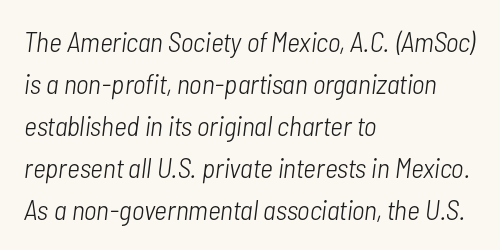
Q: Is the text bold? A: No.
Q: Is the text italic (slanted)? A: Yes, it leans right by about 7 degrees.
Q: Is the text underlined? A: No.
Q: How is the paragraph aligned? A: Left-aligned.
Q: Is the spacing between letters normal or unusually wide? A: Normal.
Q: Is the spacing between lines tight, normal or loose? A: Normal.
Q: Width (condensed, normal, or wide)? A: Condensed.
Q: Stroke contrast? A: Low.
Q: x-height? A: Medium.
Q: Monospaced? A: No.
